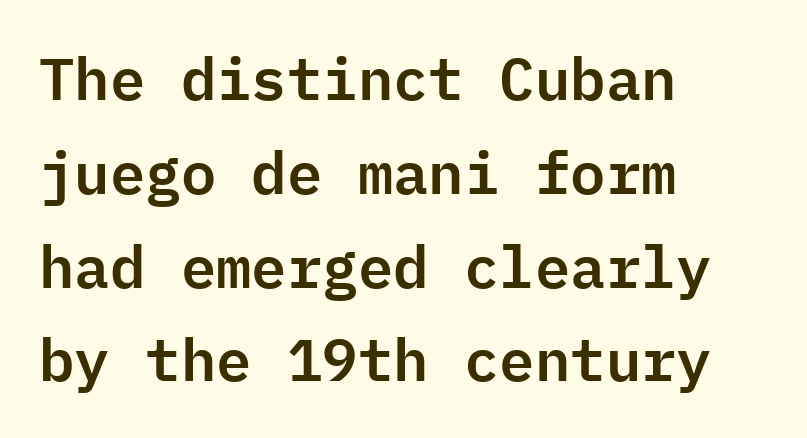
Regular leading. The paragraph has a hard left edge and a soft right edge. The letters sit at their default tracking, neither squeezed nor spread. Monospaced: the letters line up in strict vertical columns.
